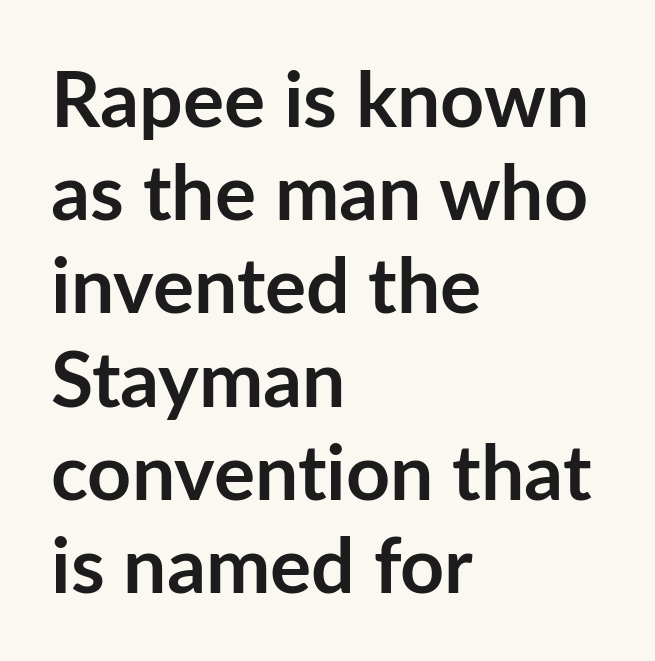
The image shows 77 px semibold sans-serif type, upright; set left-aligned, line spacing 1.21x, normal letter spacing, not underlined; low stroke contrast and a medium x-height.
